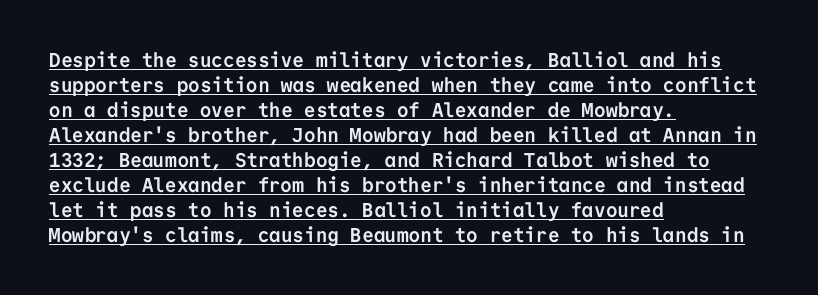
Upright lettering throughout. Notice how thick the strokes are: this is what a full bold looks like. Nobody touched the tracking dial on this one. Descenders here cross a horizontal rule under the line. Evenly set lines give the paragraph a standard silhouette.
